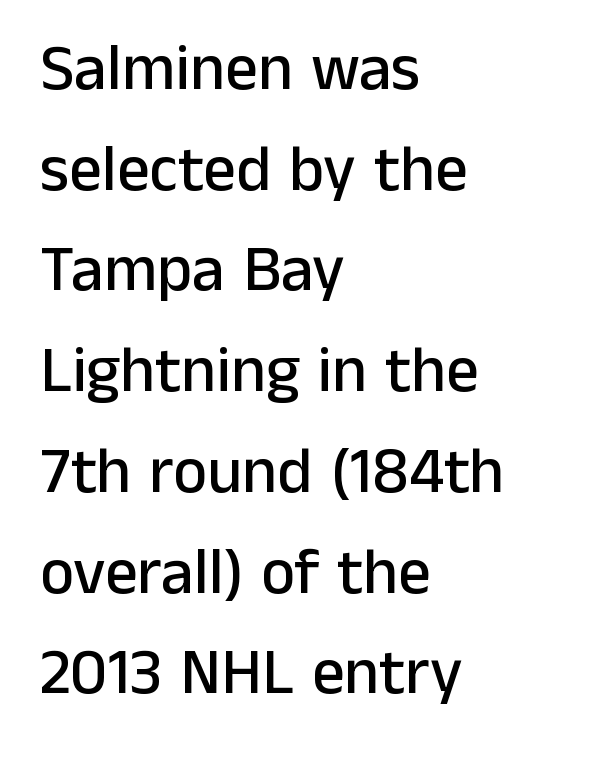
The text block is weighted toward the left margin, trailing off unevenly rightward. Notice how the stems are strictly vertical — no italics here. What stands out about the letter spacing? Nothing — it is the standard amount. The characters display no serif detailing; their extremities are plain. In terms of leading, this rendering sits right in the middle. The letters advance in unequal steps, a hallmark of proportional type.
